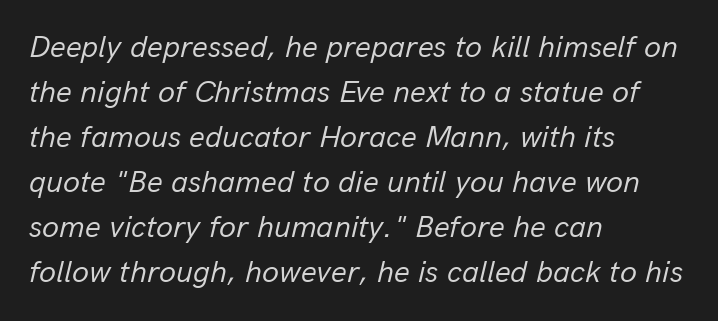
{"italic": "yes", "lean": "right", "slant_degrees": 13, "bold": "no", "weight": "regular", "width": "normal", "stroke_contrast": "low", "x_height": "medium", "monospaced": "no", "underline": "no", "align": "left", "line_spacing": "normal", "line_spacing_ratio": 1.45, "letter_spacing": "normal", "letter_spacing_em": 0.0, "glyph_px": 31}
